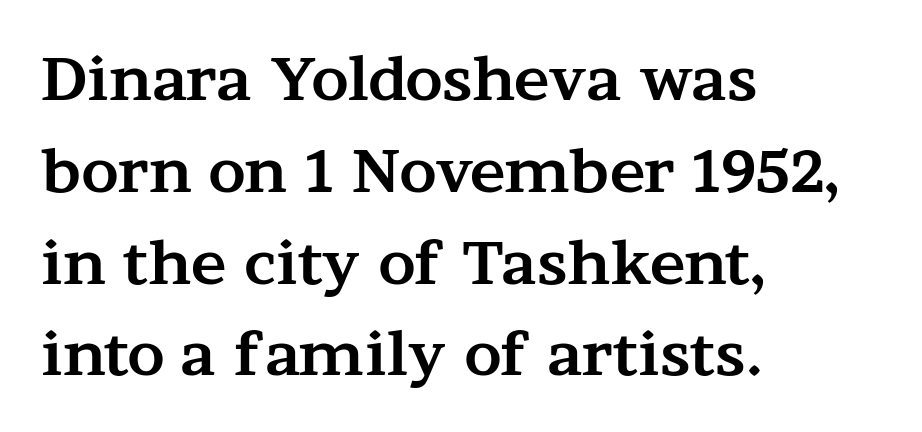
The image shows 60 px bold, wide serif type, upright; set left-aligned, normal line spacing (1.53x), normal letter spacing, not underlined; medium stroke contrast and a medium x-height.
